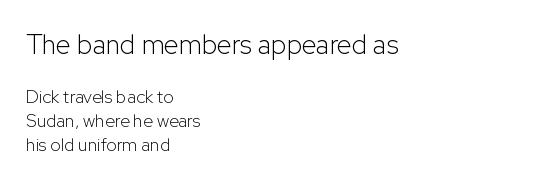
Q: Is the text bold? A: No.
Q: Is the text italic (slanted)? A: No, it is upright.
Q: Is the text underlined? A: No.
Q: How is the paragraph aligned? A: Left-aligned.
Q: Is the spacing between letters normal or unusually wide? A: Normal.
Q: Is the spacing between lines tight, normal or loose? A: Normal.
Q: Which block of text is set in a larger size, the first (top) or the second (bottom)? A: The first (top) one.
